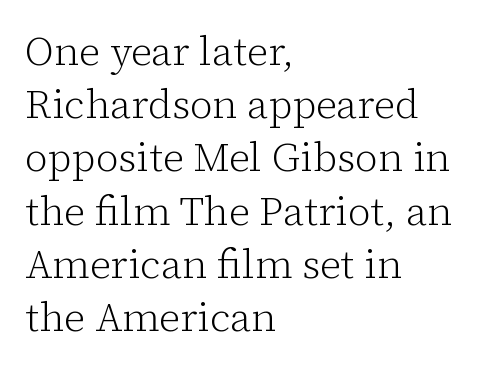
The image shows 40 px light serif type, upright; set left-aligned, normal line spacing (1.33x), normal letter spacing, not underlined; low stroke contrast and a medium x-height.
